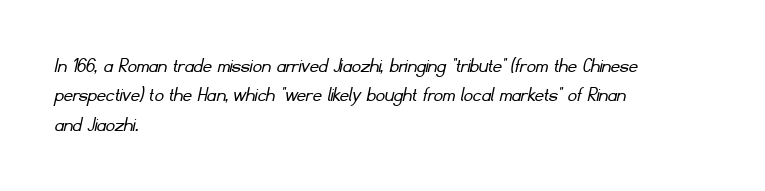
The rendering uses a moderate line-height, typical for paragraphs. Nothing heavy about these letters — not bold at all. In CSS terms this would be text-align: left. No extra tracking has been applied to these lines.
